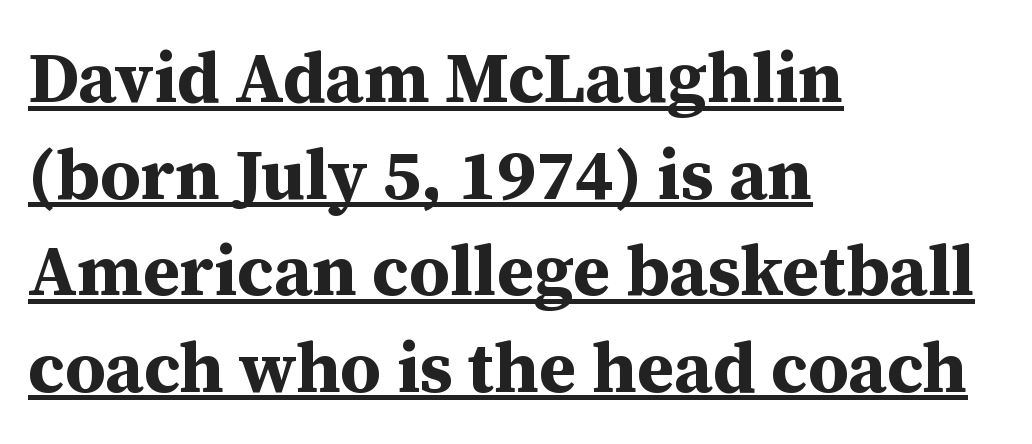
{"serif": "yes", "italic": "no", "bold": "yes", "weight": "bold", "width": "normal", "stroke_contrast": "medium", "x_height": "medium", "monospaced": "no", "underline": "yes", "align": "left", "line_spacing": "normal", "line_spacing_ratio": 1.36, "letter_spacing": "normal", "letter_spacing_em": 0.0, "glyph_px": 71}
